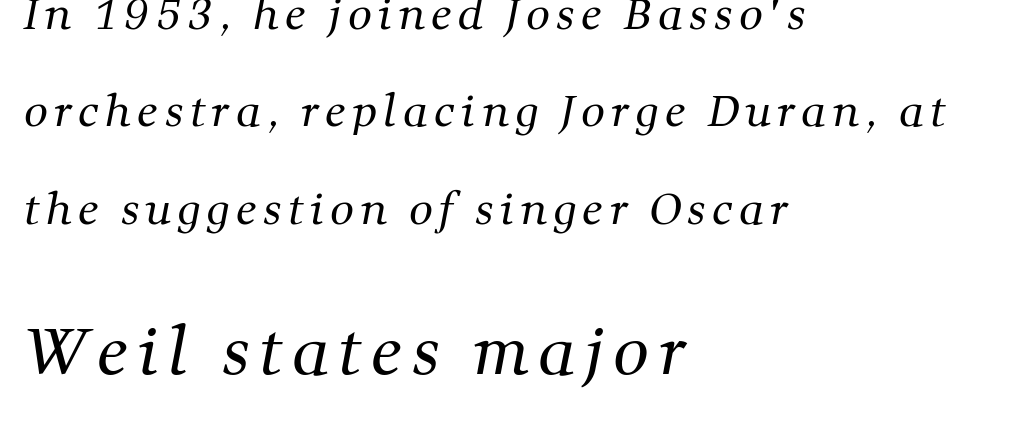
{"serif": "yes", "bold": "no", "weight": "regular", "width": "normal", "stroke_contrast": "medium", "x_height": "medium", "monospaced": "no", "underline": "no", "align": "left", "line_spacing": "loose", "line_spacing_ratio": 2.32, "larger_block": "second", "size_ratio": 1.5, "glyph_px": 63}
